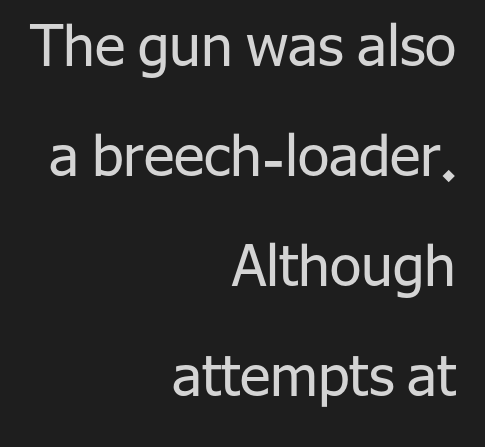
Q: Is the text bold? A: No.
Q: Is the text italic (slanted)? A: No, it is upright.
Q: Is the typeface a serif or a sans-serif typeface? A: Sans-serif.
Q: Is the text underlined? A: No.
Q: How is the paragraph aligned? A: Right-aligned.
Q: Is the spacing between letters normal or unusually wide? A: Normal.
Q: Is the spacing between lines tight, normal or loose? A: Loose.
Q: Width (condensed, normal, or wide)? A: Normal.
Q: Stroke contrast? A: Low.
Q: x-height? A: Medium.
Q: Monospaced? A: No.
